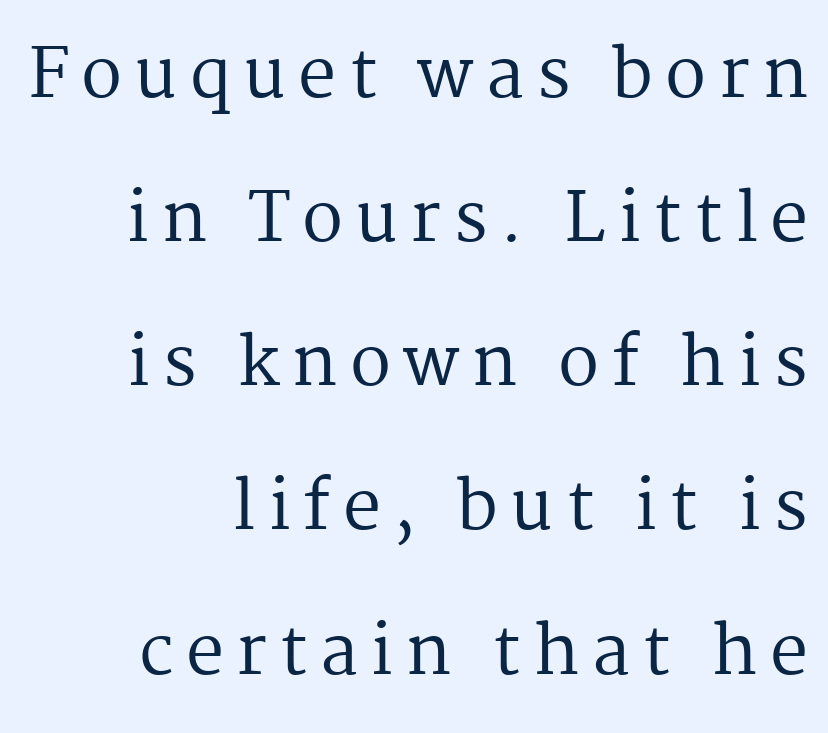
{"serif": "yes", "italic": "no", "bold": "no", "weight": "regular", "width": "normal", "stroke_contrast": "medium", "x_height": "medium", "monospaced": "no", "underline": "no", "align": "right", "line_spacing": "loose", "line_spacing_ratio": 2.12, "glyph_px": 68}
